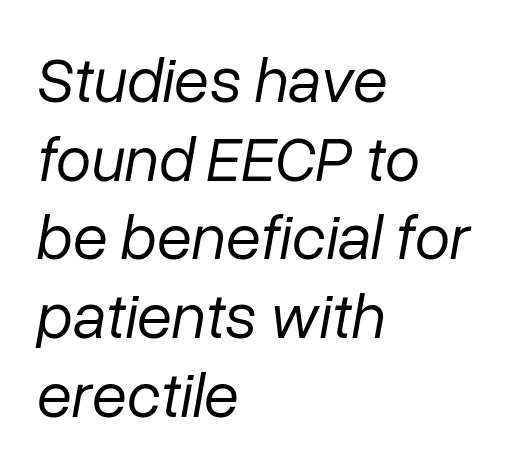
{"italic": "yes", "lean": "right", "slant_degrees": 10, "bold": "no", "weight": "regular", "width": "normal", "stroke_contrast": "low", "x_height": "medium", "monospaced": "no", "underline": "no", "align": "left", "line_spacing_ratio": 1.23, "letter_spacing": "normal", "letter_spacing_em": 0.0, "glyph_px": 64}
